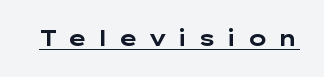
{"italic": "no", "bold": "yes", "underline": "yes", "letter_spacing": "wide", "letter_spacing_em": 0.45, "glyph_px": 21}
